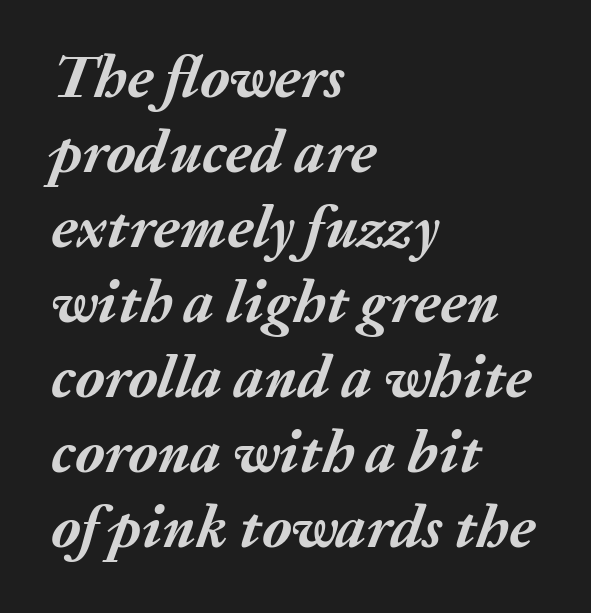
{"italic": "yes", "lean": "right", "slant_degrees": 20, "bold": "yes", "weight": "semibold", "width": "normal", "stroke_contrast": "medium", "x_height": "medium", "monospaced": "no", "underline": "no", "align": "left", "line_spacing": "normal", "line_spacing_ratio": 1.25, "letter_spacing": "normal", "letter_spacing_em": 0.0, "glyph_px": 60}
